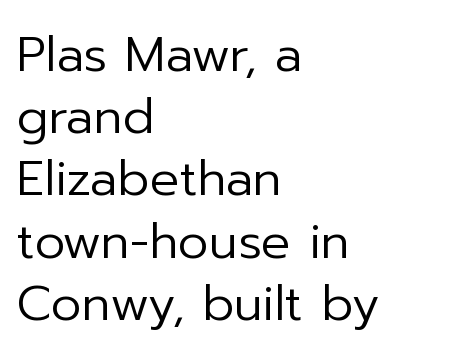
{"serif": "no", "italic": "no", "bold": "no", "weight": "regular", "width": "normal", "stroke_contrast": "low", "x_height": "medium", "monospaced": "no", "underline": "no", "align": "left", "line_spacing": "normal", "line_spacing_ratio": 1.27, "letter_spacing": "normal", "letter_spacing_em": 0.0, "glyph_px": 49}
